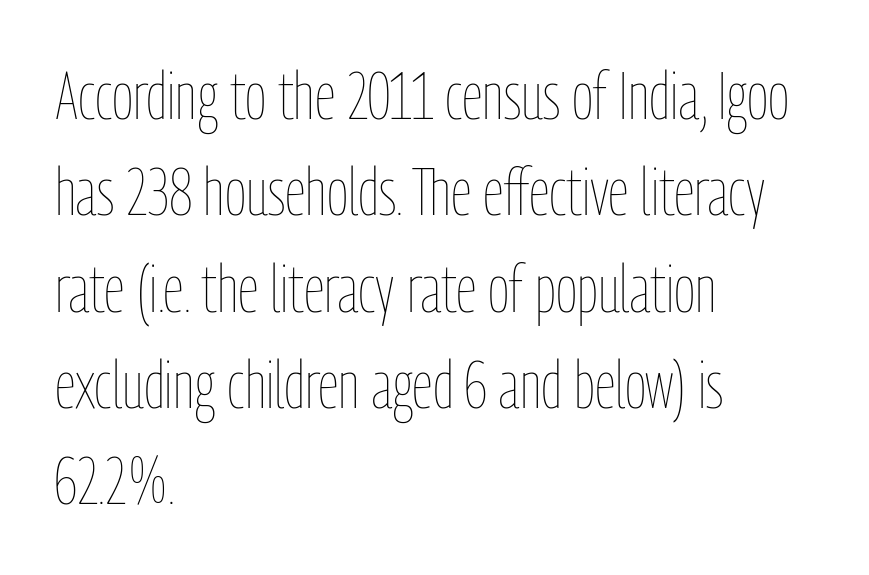
Q: Is the text bold? A: No.
Q: Is the text italic (slanted)? A: No, it is upright.
Q: Is the text underlined? A: No.
Q: How is the paragraph aligned? A: Left-aligned.
Q: Is the spacing between letters normal or unusually wide? A: Normal.
Q: Is the spacing between lines tight, normal or loose? A: Normal.
Q: Width (condensed, normal, or wide)? A: Condensed.
Q: Stroke contrast? A: Low.
Q: x-height? A: Medium.
Q: Monospaced? A: No.
